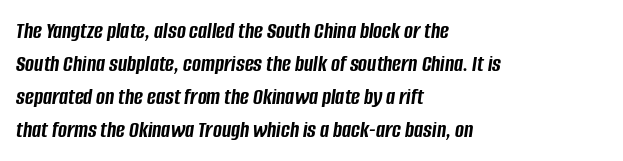
The image shows 24 px bold type, italic (leaning right); set left-aligned, normal line spacing (1.37x), normal letter spacing, not underlined.
